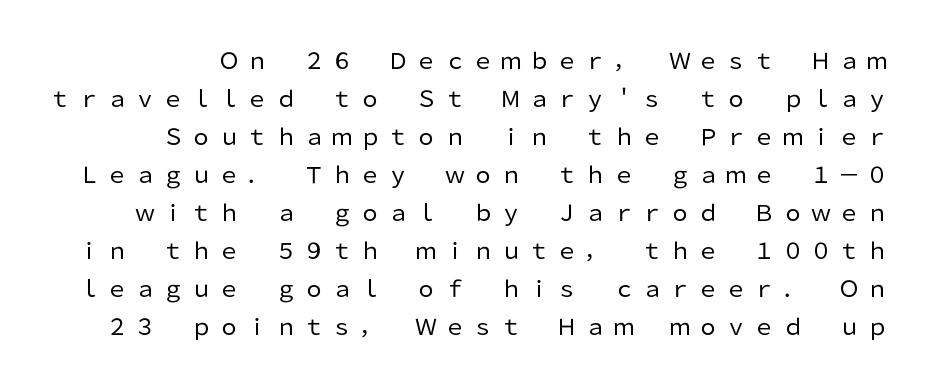
The image shows 22 px text type, upright; set line spacing 1.73x, unusually wide letter spacing (+0.28 em), not underlined.
